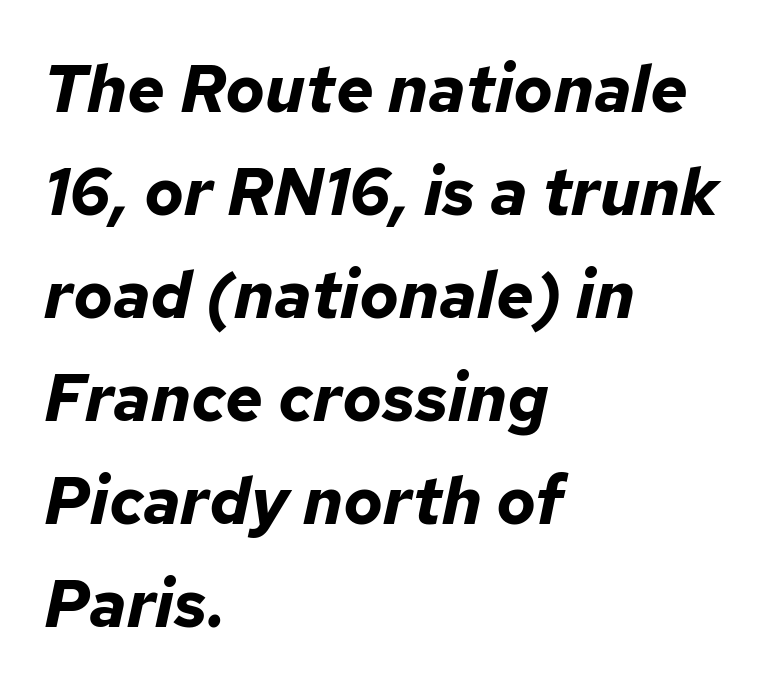
{"italic": "yes", "lean": "right", "slant_degrees": 12, "bold": "yes", "weight": "bold", "width": "normal", "stroke_contrast": "low", "x_height": "medium", "monospaced": "no", "underline": "no", "align": "left", "line_spacing": "normal", "line_spacing_ratio": 1.56, "letter_spacing": "normal", "letter_spacing_em": 0.0, "glyph_px": 66}
